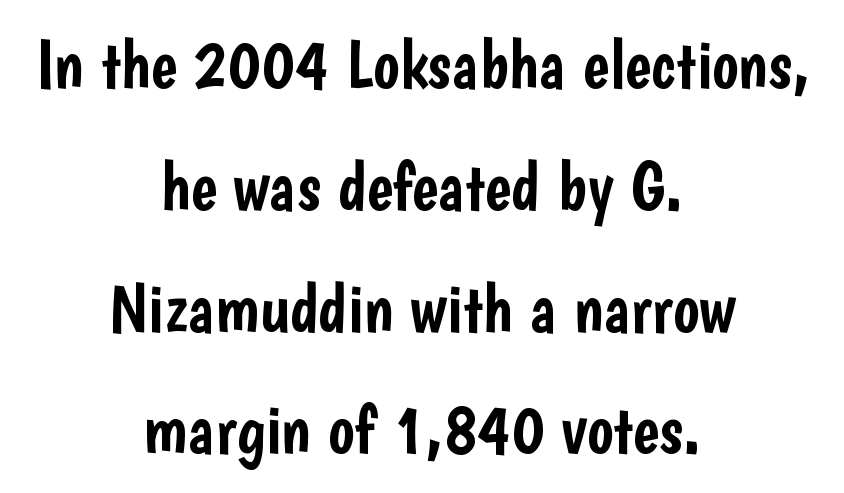
Honestly, there is no underline to notice here at all. Glyph-to-glyph distance matches everyday printed text. Designer's note — italics off, roman on. Teacher's note: observe the equal gaps on both sides — that is centered alignment. The designer went with a sans here, leaving each stem footless.
